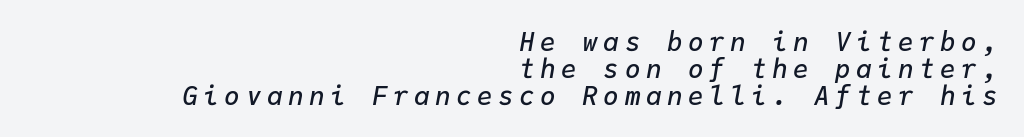
{"italic": "yes", "lean": "right", "slant_degrees": 9, "bold": "semi", "underline": "no", "align": "right", "line_spacing": "tight", "line_spacing_ratio": 1.03, "letter_spacing": "wide", "letter_spacing_em": 0.21, "glyph_px": 26}
